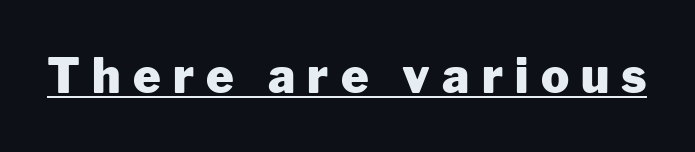
Font category for this specimen: sans-serif. Is this a fixed-width face? No — the glyphs have proportional, varying widths. Look at the stroke-to-counter ratio: heavy, a bold. Quick note: not italic, upright. The specimen includes a rule beneath the text block's lines. Substantial extra tracking has been applied to these lines.
